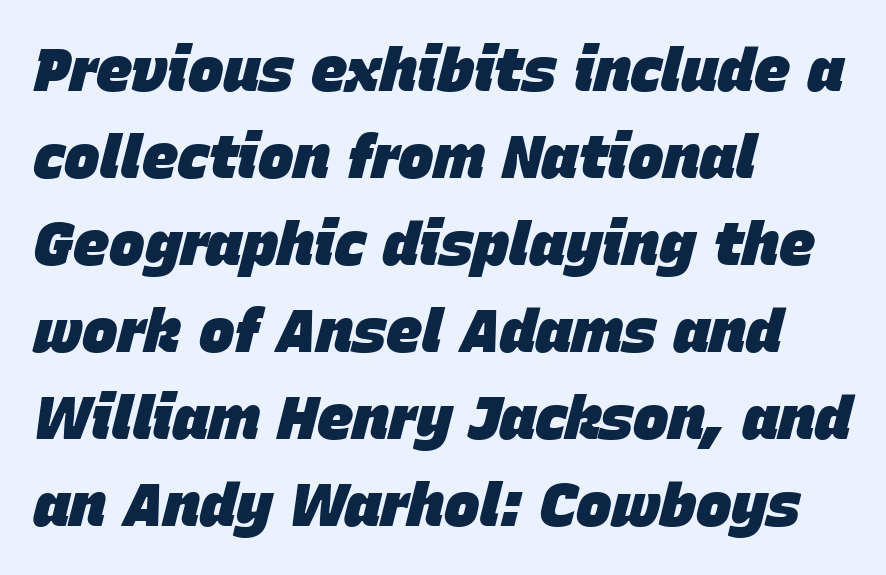
The image shows 60 px heavy type, italic (leaning right); set left-aligned, normal line spacing (1.45x), normal letter spacing, not underlined; low stroke contrast and a large x-height.
